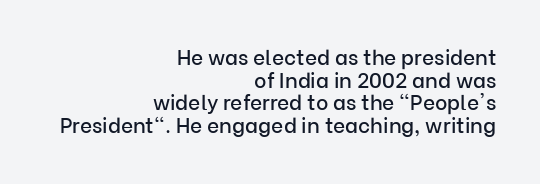
The image shows 21 px text type, upright; set right-aligned, tight line spacing (1.08x), normal letter spacing, not underlined.
